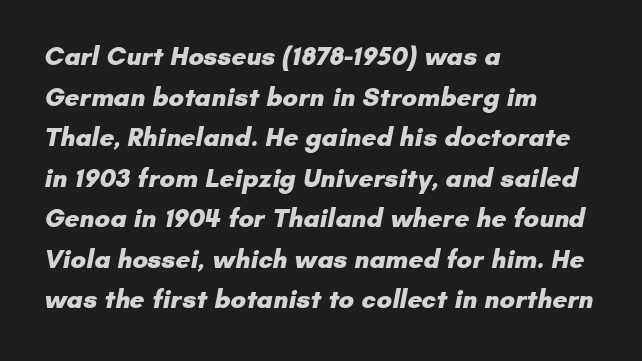
{"bold": "yes", "underline": "no", "align": "left", "line_spacing": "normal", "line_spacing_ratio": 1.56, "letter_spacing": "normal", "letter_spacing_em": 0.0, "glyph_px": 26}
